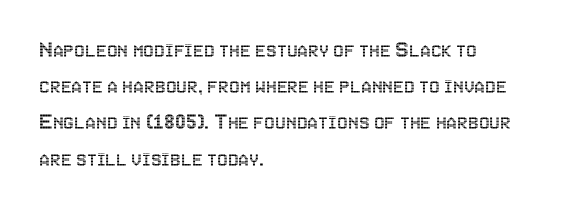
Q: Is the text italic (slanted)? A: No, it is upright.
Q: Is the text underlined? A: No.
Q: How is the paragraph aligned? A: Left-aligned.
Q: Is the spacing between letters normal or unusually wide? A: Normal.
Q: Is the spacing between lines tight, normal or loose? A: Normal.
